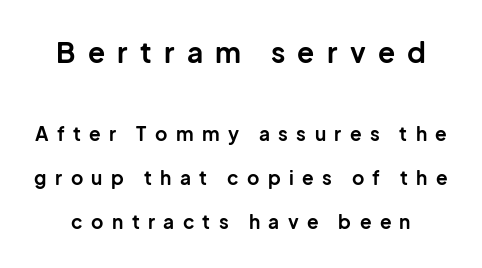
The image shows 28 px bold sans-serif type, upright; set loose line spacing (2.33x), unusually wide letter spacing (+0.44 em), not underlined; the first (top) block is 1.47x larger; low stroke contrast and a medium x-height.
